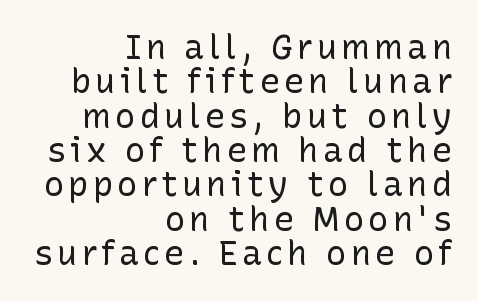
Upright lettering throughout. The face used here is a sans, in the tradition of grotesques and geometrics. You could not count columns in this text — the font is proportionally spaced. Rule under the text: the space is simply empty. In terms of leading, this rendering errs on the cramped side.
